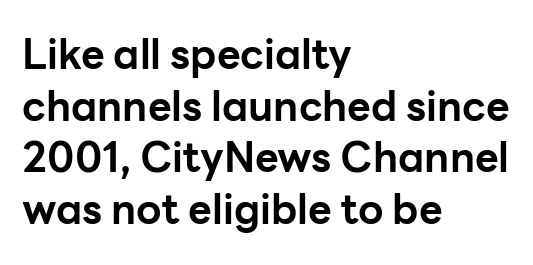
{"serif": "no", "italic": "no", "bold": "yes", "weight": "bold", "width": "normal", "stroke_contrast": "low", "x_height": "medium", "monospaced": "no", "underline": "no", "align": "left", "line_spacing": "normal", "line_spacing_ratio": 1.26, "letter_spacing": "normal", "letter_spacing_em": 0.0, "glyph_px": 41}
